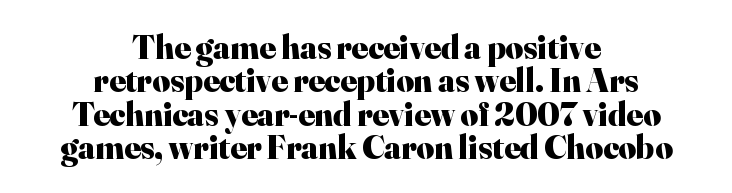
The image shows 34 px heavy serif type, upright; set centered, tight line spacing (0.98x), normal letter spacing, not underlined; high stroke contrast and a small x-height.
